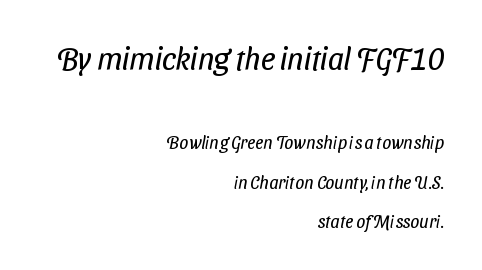
Q: Is the text bold? A: No.
Q: Is the typeface a serif or a sans-serif typeface? A: Sans-serif.
Q: Is the text underlined? A: No.
Q: How is the paragraph aligned? A: Right-aligned.
Q: Is the spacing between letters normal or unusually wide? A: Normal.
Q: Is the spacing between lines tight, normal or loose? A: Loose.
Q: Which block of text is set in a larger size, the first (top) or the second (bottom)? A: The first (top) one.
Q: Width (condensed, normal, or wide)? A: Condensed.
Q: Stroke contrast? A: Low.
Q: x-height? A: Medium.
Q: Monospaced? A: No.
